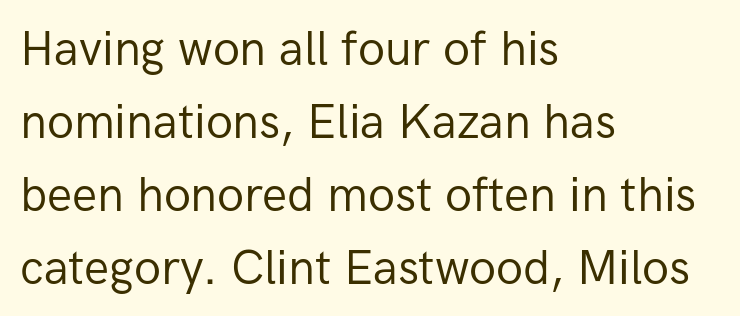
Only glyphs here, with clear space below each row. Weight class: somewhere from thin through regular. Do the characters align in a grid? No, the font is proportional. A typesetter would label this face a sans. How would I describe the line gaps? Plain and ordinary. In terms of letterspacing, this is plain default setting.
